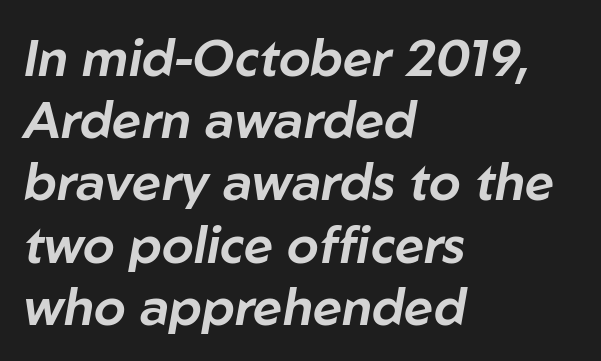
Q: Is the text italic (slanted)? A: Yes, it leans right by about 10 degrees.
Q: Is the text underlined? A: No.
Q: How is the paragraph aligned? A: Left-aligned.
Q: Is the spacing between letters normal or unusually wide? A: Normal.
Q: Width (condensed, normal, or wide)? A: Normal.
Q: Stroke contrast? A: Low.
Q: x-height? A: Medium.
Q: Monospaced? A: No.
